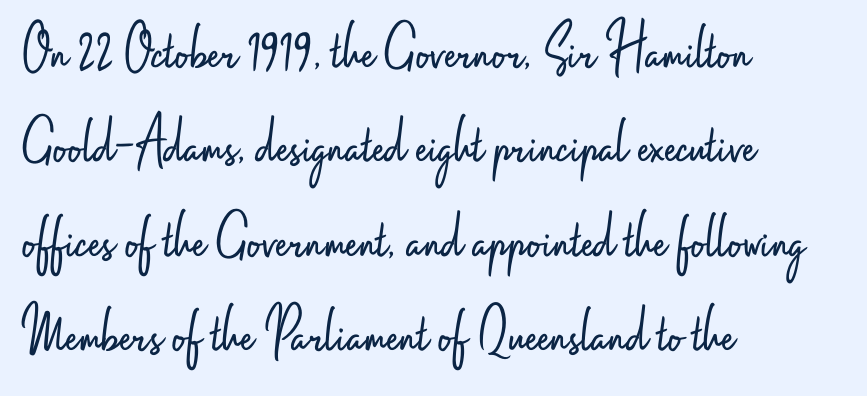
Q: Is the text bold? A: No.
Q: Is the text italic (slanted)? A: Yes.
Q: Is the typeface a serif or a sans-serif typeface? A: Sans-serif.
Q: Is the text underlined? A: No.
Q: How is the paragraph aligned? A: Left-aligned.
Q: Is the spacing between letters normal or unusually wide? A: Normal.
Q: Is the spacing between lines tight, normal or loose? A: Normal.
Q: Width (condensed, normal, or wide)? A: Condensed.
Q: Stroke contrast? A: Low.
Q: x-height? A: Small.
Q: Monospaced? A: No.
